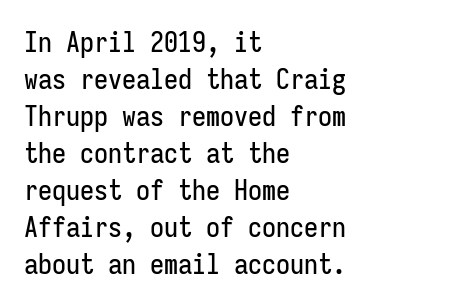
{"serif": "no", "italic": "no", "width": "condensed", "stroke_contrast": "low", "x_height": "medium", "monospaced": "yes", "underline": "no", "align": "left", "line_spacing": "normal", "line_spacing_ratio": 1.32, "letter_spacing": "normal", "letter_spacing_em": 0.0, "glyph_px": 28}
